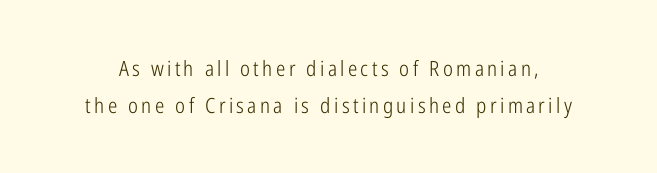
The gap between lines stays unmarked. Ascenders rise straight up at ninety degrees. Stroke mass is kept to a normal reading level or below.
